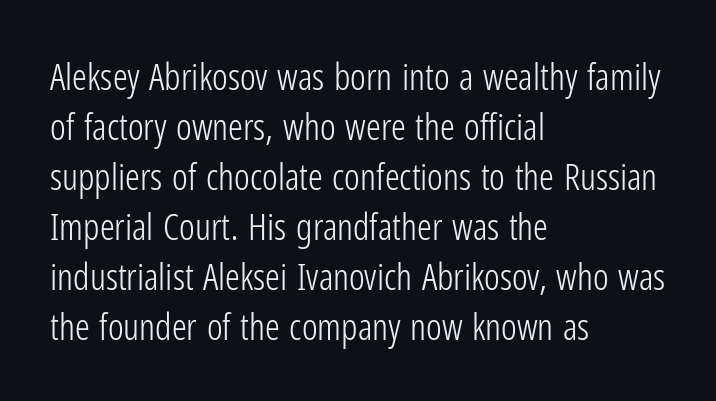
Q: Is the text bold? A: No.
Q: Is the text italic (slanted)? A: No, it is upright.
Q: Is the typeface a serif or a sans-serif typeface? A: Sans-serif.
Q: Is the text underlined? A: No.
Q: How is the paragraph aligned? A: Left-aligned.
Q: Is the spacing between letters normal or unusually wide? A: Normal.
Q: Is the spacing between lines tight, normal or loose? A: Normal.
Q: Width (condensed, normal, or wide)? A: Condensed.
Q: Stroke contrast? A: Low.
Q: x-height? A: Medium.
Q: Monospaced? A: No.
